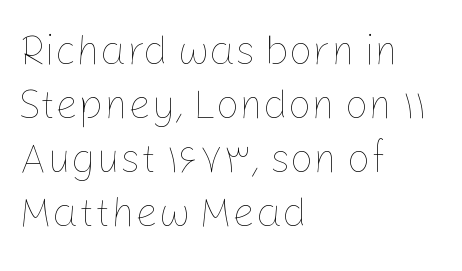
{"italic": "no", "bold": "no", "weight": "thin", "width": "normal", "stroke_contrast": "low", "x_height": "medium", "monospaced": "no", "underline": "no", "align": "left", "line_spacing": "normal", "line_spacing_ratio": 1.32, "letter_spacing": "normal", "letter_spacing_em": 0.0, "glyph_px": 41}
